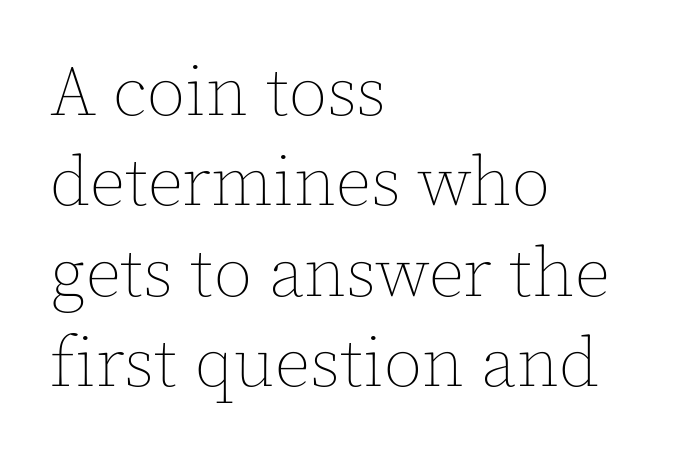
Does the copy run flush right? No — it runs flush left. Descender tails drop into unmarked territory. Notice how descenders clear the ascenders below comfortably — that's standard leading. No heavy texture on the line: the type isn't bold. Characters follow at the spacing the type designer built in. If you drew a line through each stem, it would be perfectly vertical.
